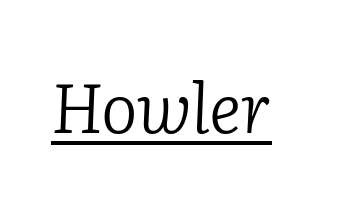
Students, note that the glyphs here touch the page at normal intervals. Here the designer chose a conventional face with non-uniform glyph widths. The glyphs are accompanied by a horizontal stroke just below them. Typographically, this falls in the serif category. Vertical stems look standard width or narrower in stroke. The letters are slanted; this is an italic face.
